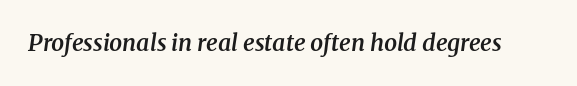
{"italic": "yes", "lean": "right", "slant_degrees": 8, "bold": "semi", "underline": "no", "letter_spacing": "normal", "letter_spacing_em": 0.0, "glyph_px": 23}
